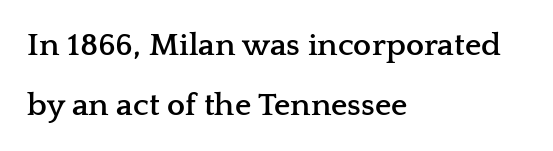
Q: Is the text bold? A: Yes.
Q: Is the text italic (slanted)? A: No, it is upright.
Q: Is the typeface a serif or a sans-serif typeface? A: Serif.
Q: Is the text underlined? A: No.
Q: How is the paragraph aligned? A: Left-aligned.
Q: Is the spacing between letters normal or unusually wide? A: Normal.
Q: Width (condensed, normal, or wide)? A: Wide.
Q: Stroke contrast? A: Low.
Q: x-height? A: Medium.
Q: Monospaced? A: No.
